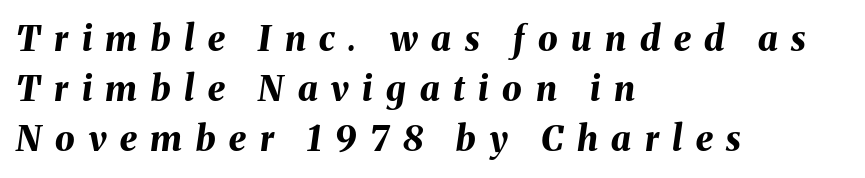
Q: Is the text bold? A: Yes.
Q: Is the text italic (slanted)? A: Yes, it leans right by about 8 degrees.
Q: Is the text underlined? A: No.
Q: How is the paragraph aligned? A: Left-aligned.
Q: Is the spacing between letters normal or unusually wide? A: Unusually wide.
Q: Is the spacing between lines tight, normal or loose? A: Normal.
Q: Width (condensed, normal, or wide)? A: Normal.
Q: Stroke contrast? A: Medium.
Q: x-height? A: Medium.
Q: Monospaced? A: No.
